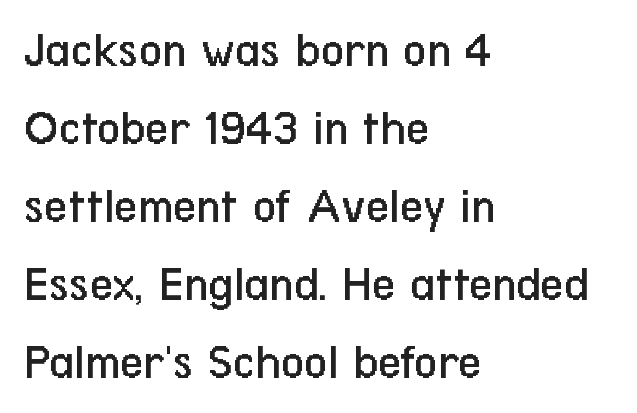
{"serif": "no", "italic": "no", "bold": "no", "weight": "regular", "width": "condensed", "stroke_contrast": "low", "x_height": "medium", "monospaced": "no", "underline": "no", "align": "left", "line_spacing": "normal", "line_spacing_ratio": 1.53, "letter_spacing": "normal", "letter_spacing_em": 0.0, "glyph_px": 51}
